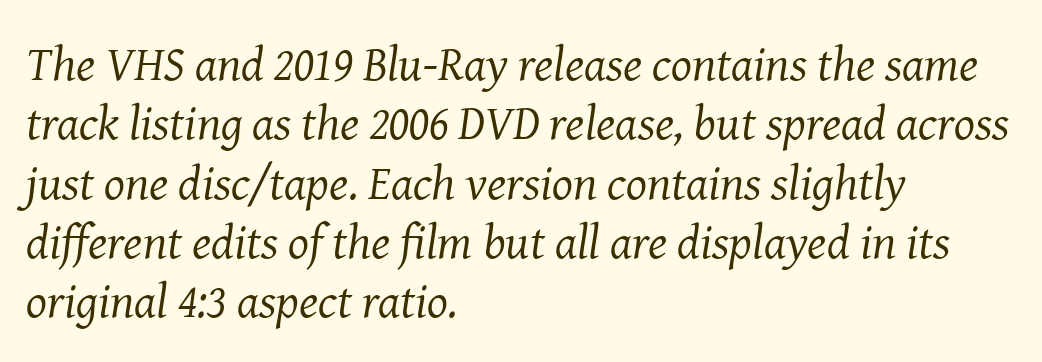
Has an underline been added? It has not. These lines are rendered in a variable-pitch font. Emphasis-style slanted type is in use. Serif or sans? Serif — the stroke terminals have little feet. Is the block centered? No — it sits flush against the left margin.
